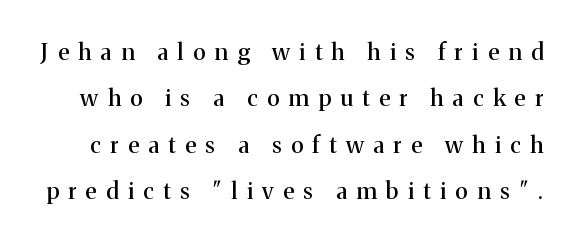
Q: Is the text italic (slanted)? A: No, it is upright.
Q: Is the text underlined? A: No.
Q: Is the spacing between letters normal or unusually wide? A: Unusually wide.
Q: Is the spacing between lines tight, normal or loose? A: Loose.
